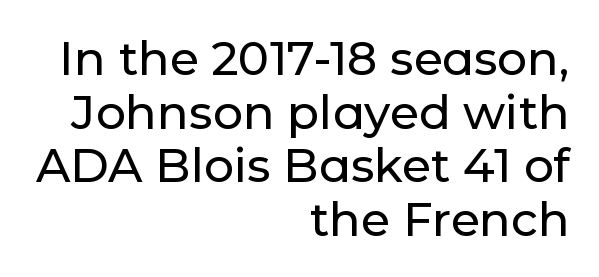
{"serif": "no", "italic": "no", "width": "normal", "stroke_contrast": "low", "x_height": "medium", "monospaced": "no", "underline": "no", "align": "right", "line_spacing": "tight", "line_spacing_ratio": 1.14, "letter_spacing": "normal", "letter_spacing_em": 0.0, "glyph_px": 47}
